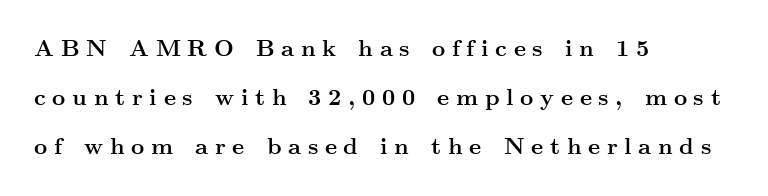
{"italic": "no", "bold": "yes", "underline": "no", "align": "left", "line_spacing": "loose", "line_spacing_ratio": 2.13, "letter_spacing": "wide", "letter_spacing_em": 0.29, "glyph_px": 23}
